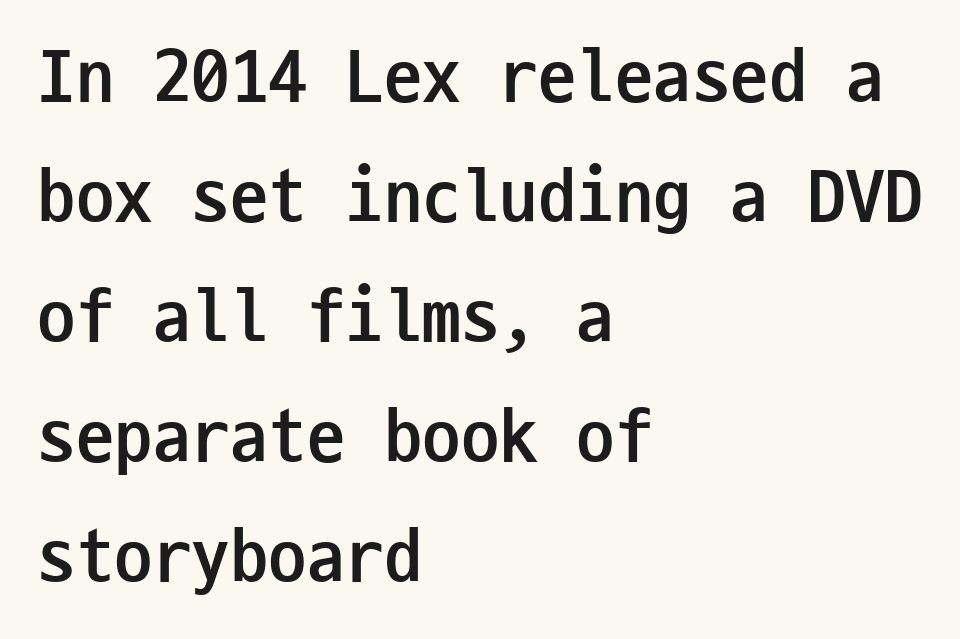
Q: Is the text bold? A: Yes.
Q: Is the text italic (slanted)? A: No, it is upright.
Q: Is the typeface a serif or a sans-serif typeface? A: Sans-serif.
Q: Is the text underlined? A: No.
Q: How is the paragraph aligned? A: Left-aligned.
Q: Is the spacing between letters normal or unusually wide? A: Normal.
Q: Is the spacing between lines tight, normal or loose? A: Normal.
Q: Width (condensed, normal, or wide)? A: Condensed.
Q: Stroke contrast? A: Low.
Q: x-height? A: Medium.
Q: Monospaced? A: Yes.
